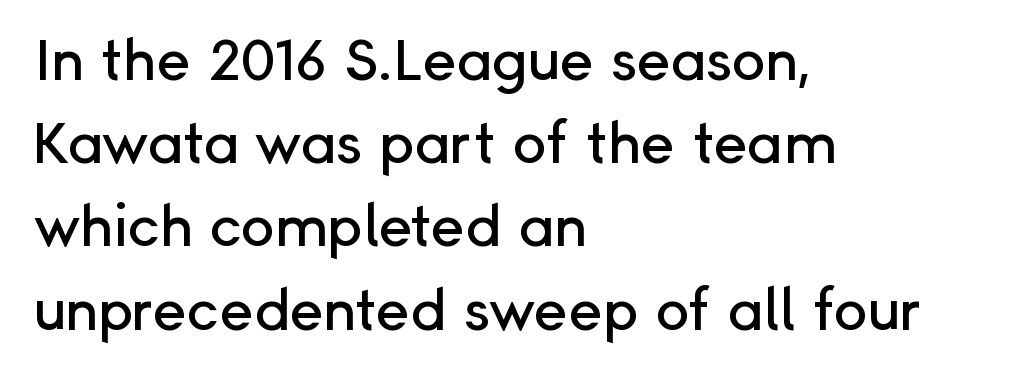
Regarding serifs, this sample does without them. Compared with typical paragraphs, the rows here are spaced about the same. Nobody drew a line under any word here. Horizontal alignment here is leftward, the default for most running prose. Spacing verdict: proportional, widths tailored to each character. Notice how the stems are strictly vertical — no italics here.
